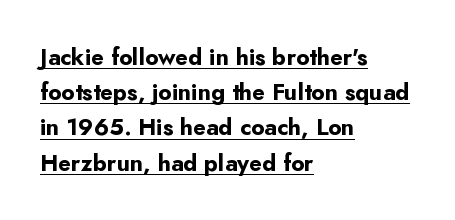
Each line of the rendering has a horizontal stroke beneath the glyphs. The leading is moderate, giving the passage an even texture. Short note: letters normally spaced. Italic? Not at all — the glyphs are vertical. A full-strength bold gives these letters their thick strokes. Which margin do the lines hug? The left one — the right edge is uneven.
